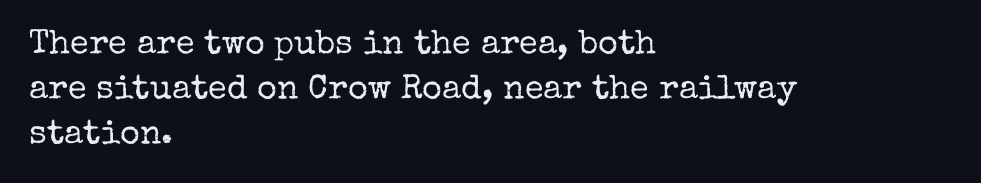
Q: Is the text bold? A: No.
Q: Is the text italic (slanted)? A: No, it is upright.
Q: Is the typeface a serif or a sans-serif typeface? A: Serif.
Q: Is the text underlined? A: No.
Q: How is the paragraph aligned? A: Left-aligned.
Q: Is the spacing between letters normal or unusually wide? A: Normal.
Q: Is the spacing between lines tight, normal or loose? A: Normal.
Q: Width (condensed, normal, or wide)? A: Normal.
Q: Stroke contrast? A: Low.
Q: x-height? A: Medium.
Q: Monospaced? A: No.
